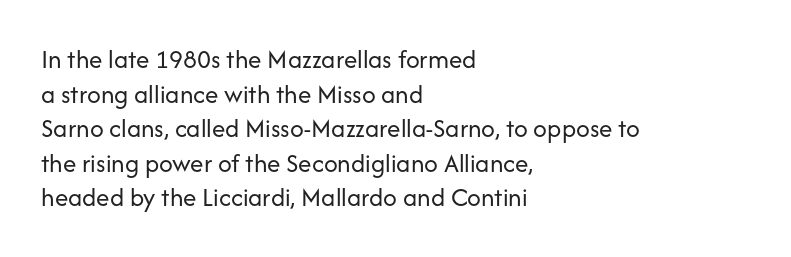
Q: Is the text bold? A: No.
Q: Is the text italic (slanted)? A: No, it is upright.
Q: Is the text underlined? A: No.
Q: How is the paragraph aligned? A: Left-aligned.
Q: Is the spacing between letters normal or unusually wide? A: Normal.
Q: Is the spacing between lines tight, normal or loose? A: Normal.
